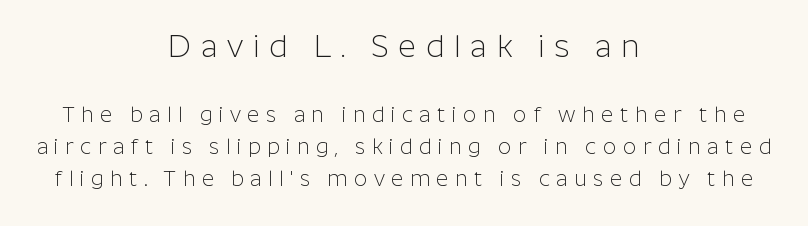
Q: Is the text bold? A: No.
Q: Is the text italic (slanted)? A: No, it is upright.
Q: Is the typeface a serif or a sans-serif typeface? A: Sans-serif.
Q: Is the text underlined? A: No.
Q: How is the paragraph aligned? A: Centered.
Q: Is the spacing between letters normal or unusually wide? A: Unusually wide.
Q: Is the spacing between lines tight, normal or loose? A: Normal.
Q: Which block of text is set in a larger size, the first (top) or the second (bottom)? A: The first (top) one.
Q: Width (condensed, normal, or wide)? A: Normal.
Q: Stroke contrast? A: Low.
Q: x-height? A: Medium.
Q: Monospaced? A: No.
